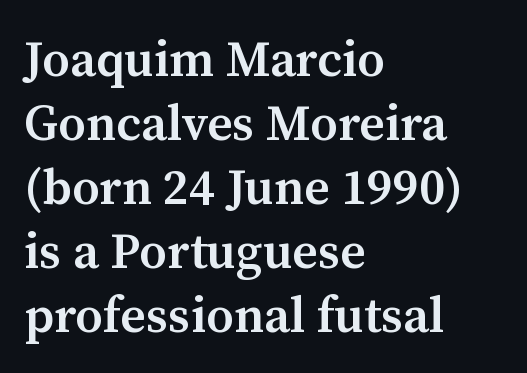
The image shows 50 px semibold serif type, upright; set left-aligned, normal line spacing (1.28x), normal letter spacing, not underlined; medium stroke contrast and a medium x-height.
